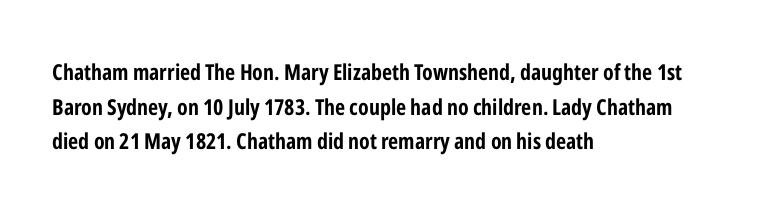
The image shows 22 px bold type, upright; set left-aligned, normal line spacing (1.57x), normal letter spacing, not underlined.
